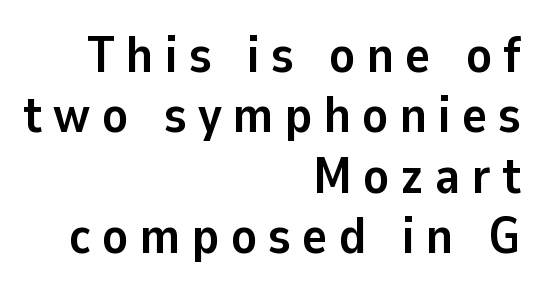
The image shows 52 px semibold sans-serif type, upright; set right-aligned, line spacing 1.16x, unusually wide letter spacing (+0.22 em), not underlined; low stroke contrast and a medium x-height.
